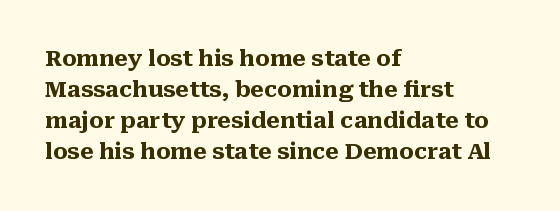
{"italic": "no", "bold": "yes", "underline": "no", "align": "left", "line_spacing": "normal", "line_spacing_ratio": 1.41, "letter_spacing": "normal", "letter_spacing_em": 0.0, "glyph_px": 22}
